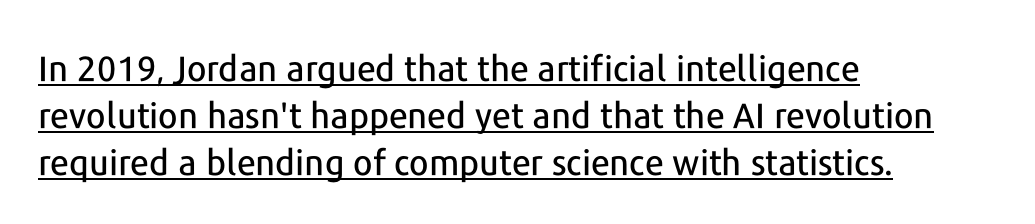
The image shows 35 px sans-serif type, upright; set left-aligned, normal line spacing (1.34x), normal letter spacing, underlined; low stroke contrast and a medium x-height.
